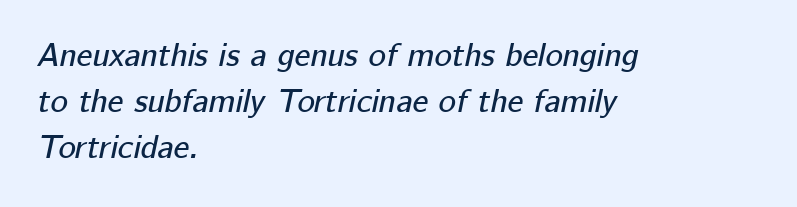
{"italic": "yes", "lean": "right", "slant_degrees": 12, "width": "normal", "stroke_contrast": "low", "x_height": "medium", "monospaced": "no", "underline": "no", "align": "left", "line_spacing": "normal", "line_spacing_ratio": 1.4, "letter_spacing": "normal", "letter_spacing_em": 0.0, "glyph_px": 33}
